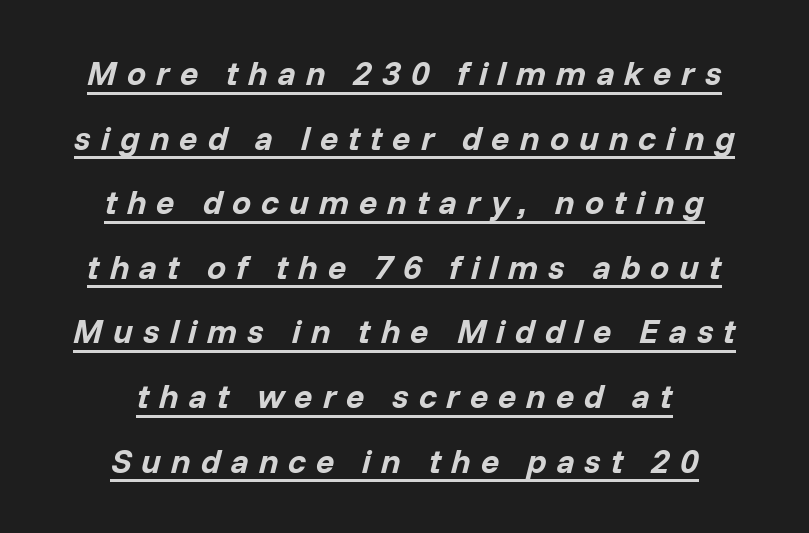
Varying glyph widths throughout — classic text-font behaviour. The sample's only ornament is a line tracing under the words. Rendered with sloped, italic letterforms. Line starts and ends both wander, symmetrically. Vertical spacing — loose. The letterforms stand isolated, each surrounded by extra space.
